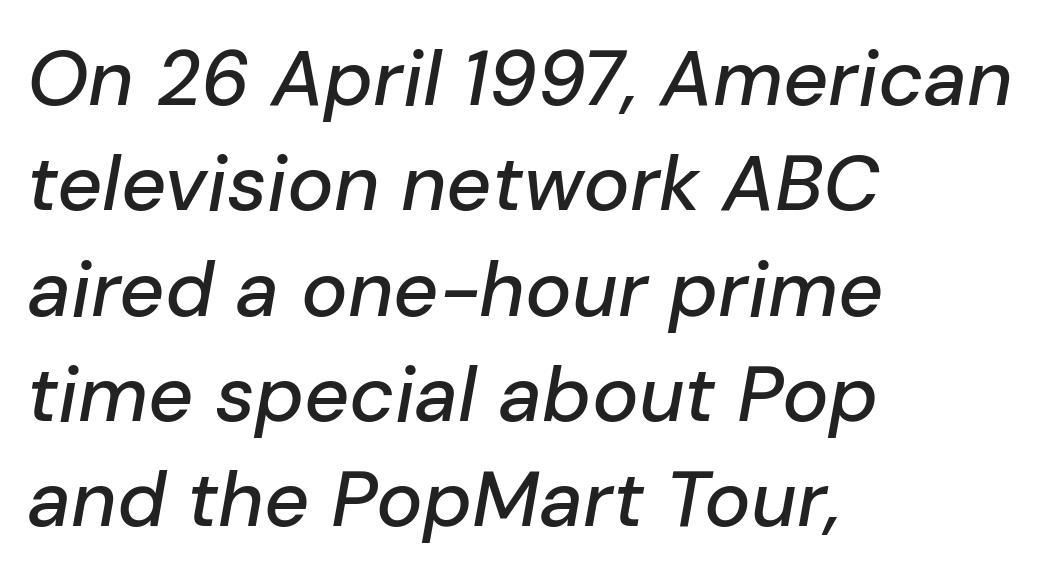
The lines in this sample share a left origin and differ only in where they stop. Is the type slanted? Yes — the strokes lean at a clear angle. How are the letters spaced? Ordinarily, with no added tracking. This sample has the flowing, uneven cadence of proportional lettering. The baseline area is clear. Horizontal bands of white between lines are of average thickness.
